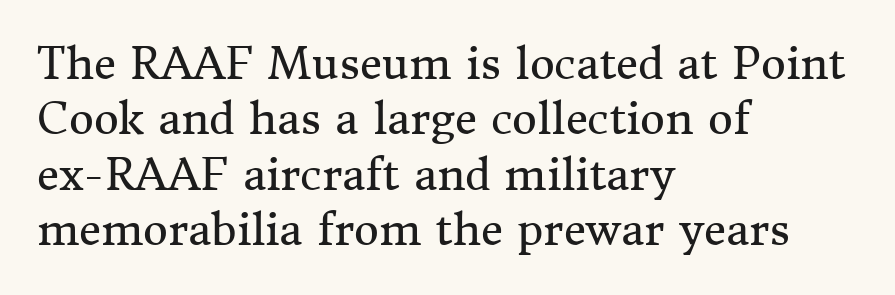
{"serif": "yes", "italic": "no", "bold": "no", "weight": "regular", "width": "normal", "stroke_contrast": "medium", "x_height": "medium", "monospaced": "no", "underline": "no", "align": "left", "line_spacing": "normal", "line_spacing_ratio": 1.29, "letter_spacing": "normal", "letter_spacing_em": 0.0, "glyph_px": 43}
